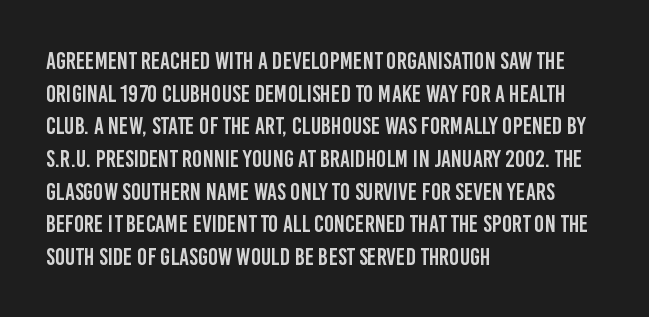
{"italic": "no", "underline": "no", "align": "left", "line_spacing": "normal", "line_spacing_ratio": 1.36, "letter_spacing": "normal", "letter_spacing_em": 0.0, "glyph_px": 24}
